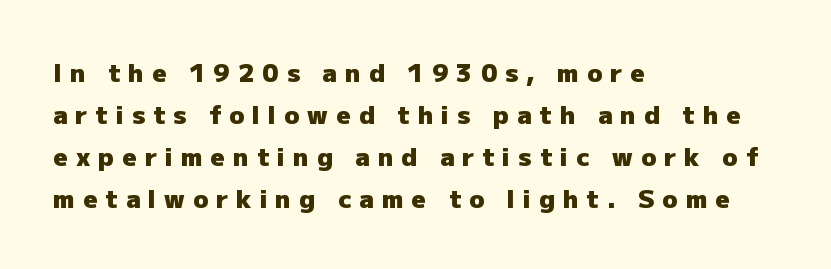
Q: Is the text bold? A: Yes.
Q: Is the text italic (slanted)? A: No, it is upright.
Q: Is the text underlined? A: No.
Q: How is the paragraph aligned? A: Left-aligned.
Q: Is the spacing between letters normal or unusually wide? A: Unusually wide.
Q: Is the spacing between lines tight, normal or loose? A: Normal.
